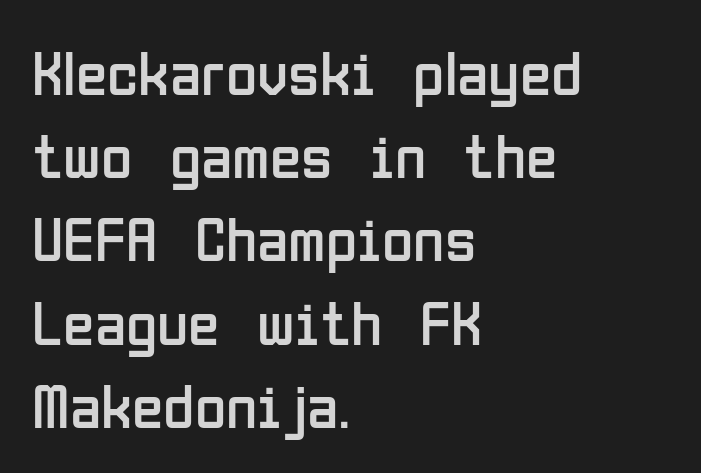
The image shows 64 px regular-weight, condensed sans-serif type, upright; set left-aligned, normal line spacing (1.3x), normal letter spacing, not underlined; low stroke contrast and a medium x-height.
